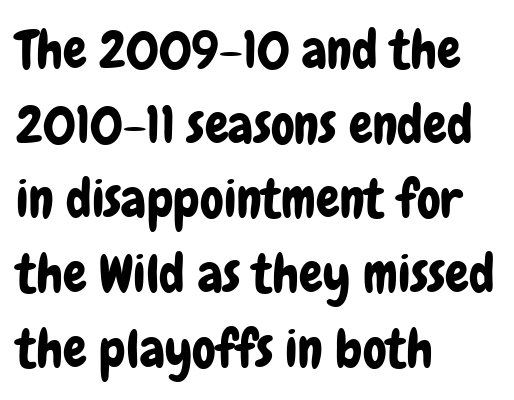
{"serif": "no", "italic": "no", "width": "condensed", "stroke_contrast": "low", "x_height": "medium", "monospaced": "no", "underline": "no", "align": "left", "line_spacing": "normal", "line_spacing_ratio": 1.41, "letter_spacing": "normal", "letter_spacing_em": 0.0, "glyph_px": 53}
